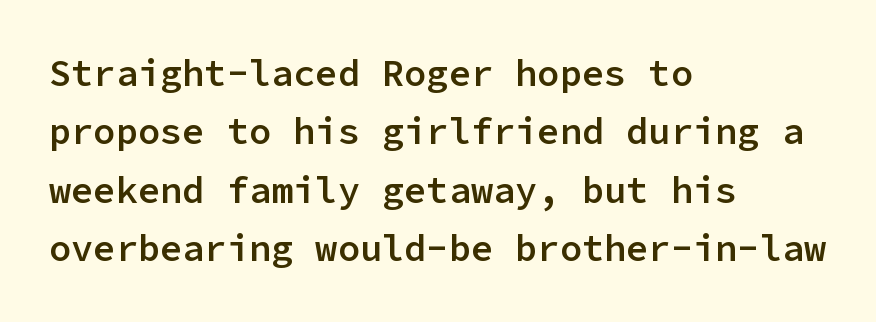
{"serif": "no", "italic": "no", "bold": "semi", "weight": "semibold", "width": "normal", "stroke_contrast": "low", "x_height": "medium", "monospaced": "yes", "underline": "no", "align": "left", "line_spacing": "normal", "line_spacing_ratio": 1.58, "letter_spacing": "normal", "letter_spacing_em": 0.0, "glyph_px": 37}
